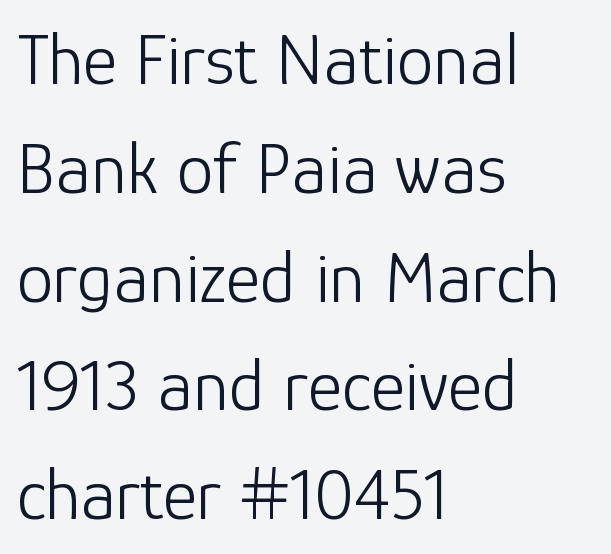
Q: Is the text bold? A: No.
Q: Is the text italic (slanted)? A: No, it is upright.
Q: Is the typeface a serif or a sans-serif typeface? A: Sans-serif.
Q: Is the text underlined? A: No.
Q: How is the paragraph aligned? A: Left-aligned.
Q: Is the spacing between letters normal or unusually wide? A: Normal.
Q: Is the spacing between lines tight, normal or loose? A: Normal.
Q: Width (condensed, normal, or wide)? A: Normal.
Q: Stroke contrast? A: Low.
Q: x-height? A: Medium.
Q: Monospaced? A: No.
